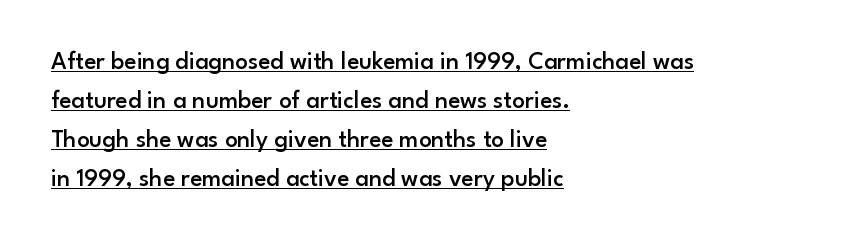
{"italic": "no", "bold": "semi", "underline": "yes", "align": "left", "line_spacing": "normal", "line_spacing_ratio": 1.56, "letter_spacing": "normal", "letter_spacing_em": 0.0, "glyph_px": 25}
